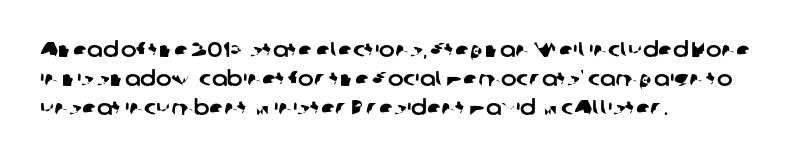
The image shows 21 px text type; set left-aligned, normal line spacing (1.38x), normal letter spacing, not underlined.
